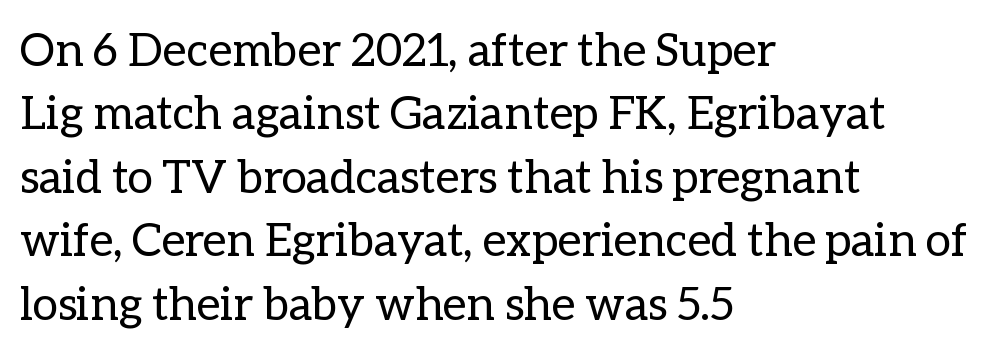
{"italic": "no", "bold": "no", "weight": "regular", "width": "normal", "stroke_contrast": "low", "x_height": "medium", "monospaced": "no", "underline": "no", "align": "left", "line_spacing": "normal", "line_spacing_ratio": 1.38, "letter_spacing": "normal", "letter_spacing_em": 0.0, "glyph_px": 46}
